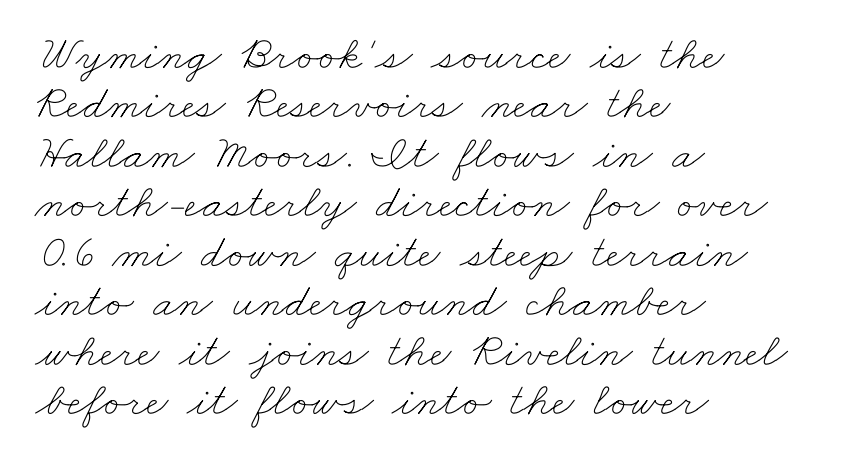
Q: Is the text bold? A: No.
Q: Is the text underlined? A: No.
Q: How is the paragraph aligned? A: Left-aligned.
Q: Is the spacing between letters normal or unusually wide? A: Normal.
Q: Is the spacing between lines tight, normal or loose? A: Tight.
Q: Width (condensed, normal, or wide)? A: Wide.
Q: Stroke contrast? A: Low.
Q: x-height? A: Small.
Q: Monospaced? A: No.
